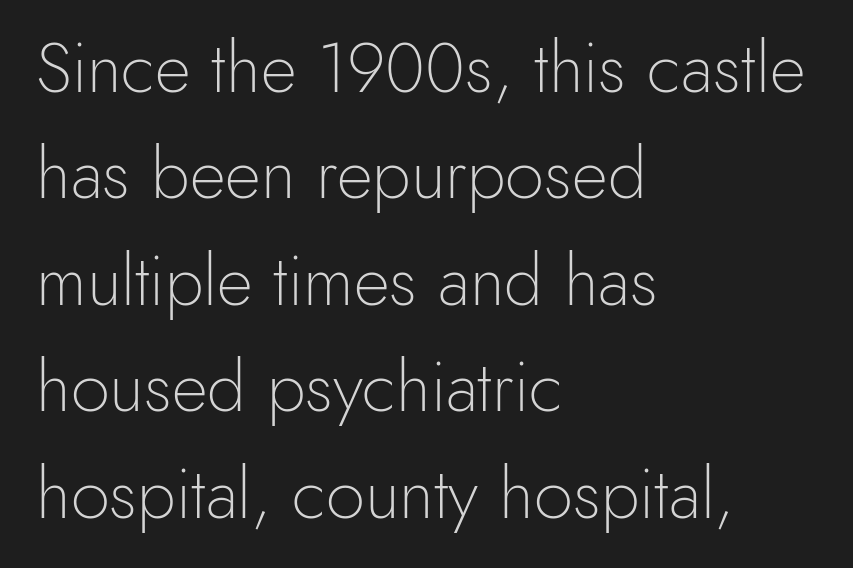
{"serif": "no", "italic": "no", "bold": "no", "weight": "light", "width": "normal", "x_height": "small", "monospaced": "no", "underline": "no", "align": "left", "line_spacing": "normal", "line_spacing_ratio": 1.52, "letter_spacing": "normal", "letter_spacing_em": 0.0, "glyph_px": 70}
